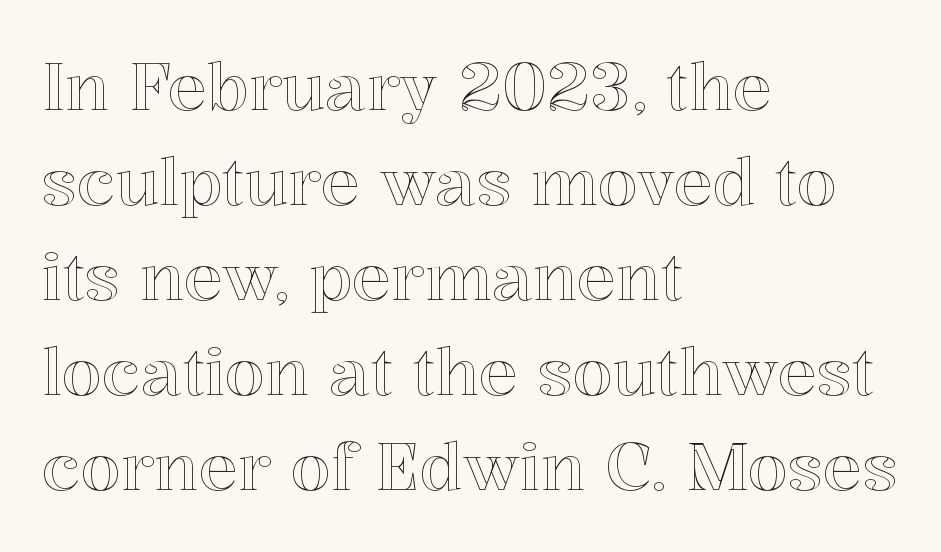
Q: Is the text italic (slanted)? A: No, it is upright.
Q: Is the text underlined? A: No.
Q: How is the paragraph aligned? A: Left-aligned.
Q: Is the spacing between letters normal or unusually wide? A: Normal.
Q: Is the spacing between lines tight, normal or loose? A: Normal.
Q: Width (condensed, normal, or wide)? A: Normal.
Q: x-height? A: Medium.
Q: Monospaced? A: No.
